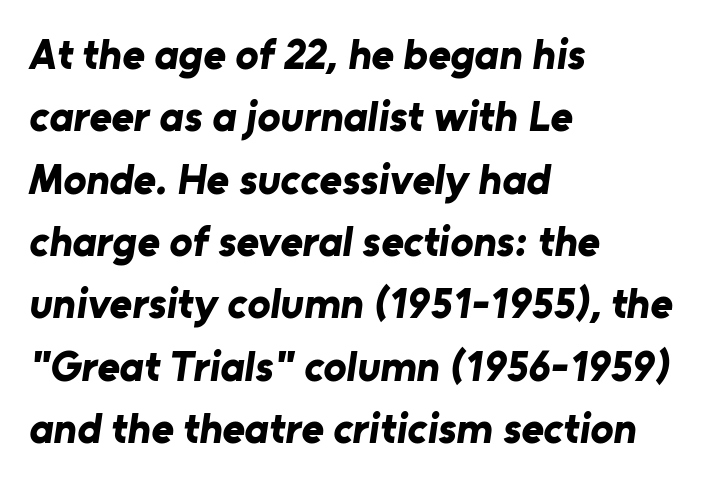
{"serif": "no", "bold": "yes", "weight": "bold", "width": "normal", "stroke_contrast": "low", "x_height": "medium", "monospaced": "no", "underline": "no", "align": "left", "line_spacing": "normal", "line_spacing_ratio": 1.45, "letter_spacing": "normal", "letter_spacing_em": 0.0, "glyph_px": 43}
